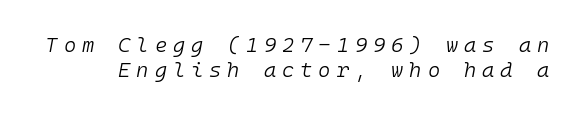
On a weight scale, this lands at 450 or below. When letters slant like this, we call the style italic. Does extra space separate the letters? Yes, quite a lot of it. The words here are not underlined.
